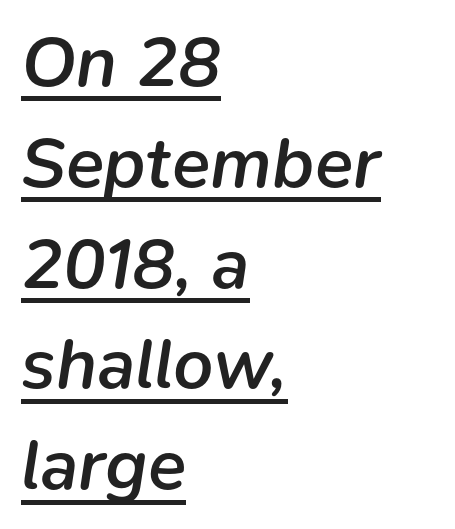
The image shows 71 px semibold type, italic (leaning right); set left-aligned, normal line spacing (1.42x), normal letter spacing, underlined; low stroke contrast and a medium x-height.
